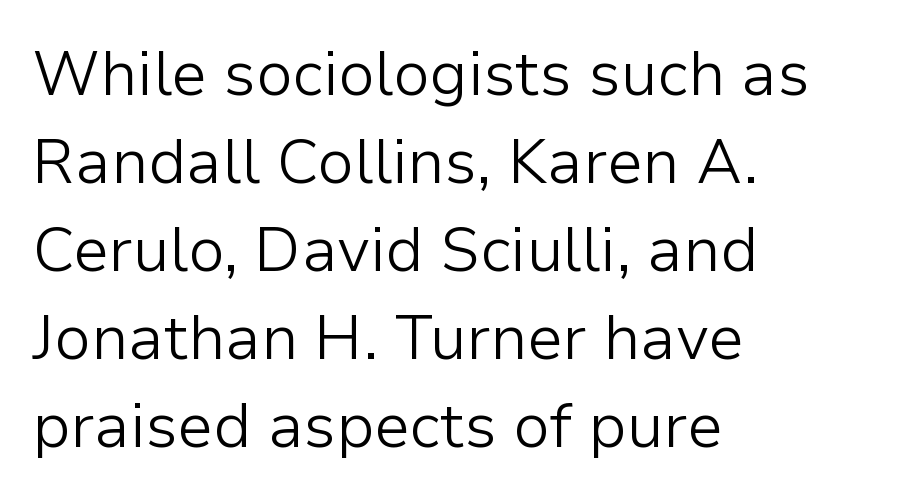
{"serif": "no", "italic": "no", "bold": "no", "weight": "light", "width": "normal", "stroke_contrast": "low", "x_height": "medium", "monospaced": "no", "underline": "no", "align": "left", "line_spacing": "normal", "line_spacing_ratio": 1.42, "letter_spacing": "normal", "letter_spacing_em": 0.0, "glyph_px": 62}
